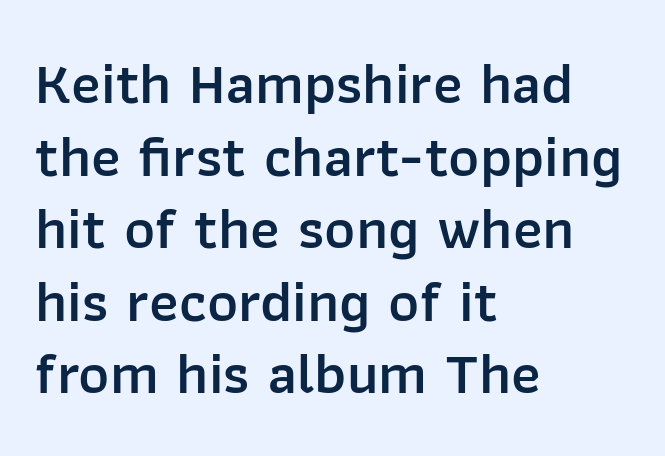
{"serif": "no", "italic": "no", "bold": "semi", "weight": "semibold", "width": "normal", "stroke_contrast": "low", "x_height": "medium", "monospaced": "no", "underline": "no", "align": "left", "line_spacing_ratio": 1.23, "letter_spacing": "normal", "letter_spacing_em": 0.0, "glyph_px": 59}
